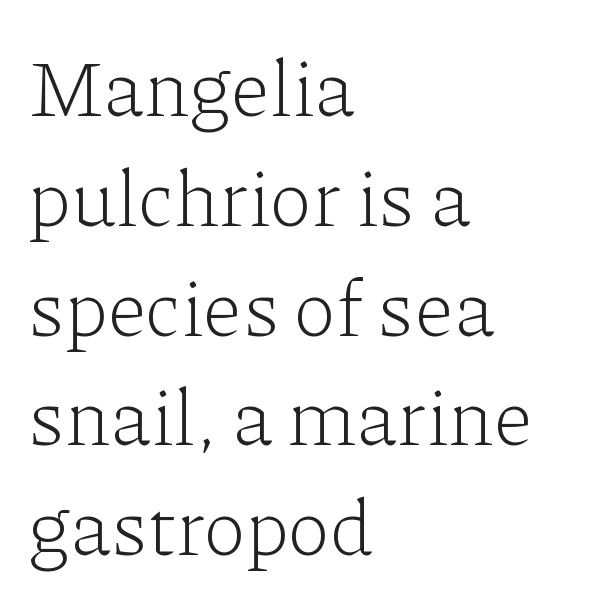
The area under the type is left untouched. The type family on display is of the serif kind. Italic: no, the glyphs are upright roman. The compositor pushed each line to the left boundary. Varying glyph widths throughout — classic text-font behaviour. Nothing unusual about the tracking: characters are spaced as the font intends.
